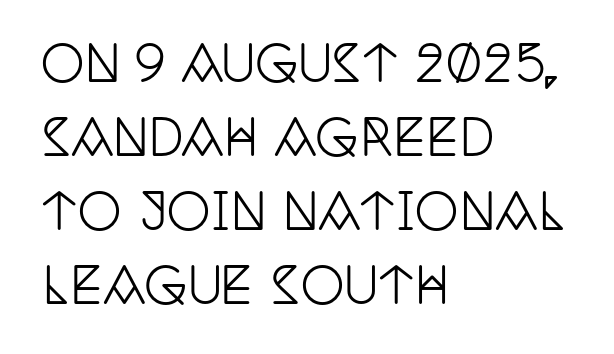
{"serif": "yes", "italic": "no", "width": "condensed", "stroke_contrast": "low", "x_height": "large", "monospaced": "no", "underline": "no", "align": "left", "line_spacing": "normal", "line_spacing_ratio": 1.51, "letter_spacing": "normal", "letter_spacing_em": 0.0, "glyph_px": 49}
